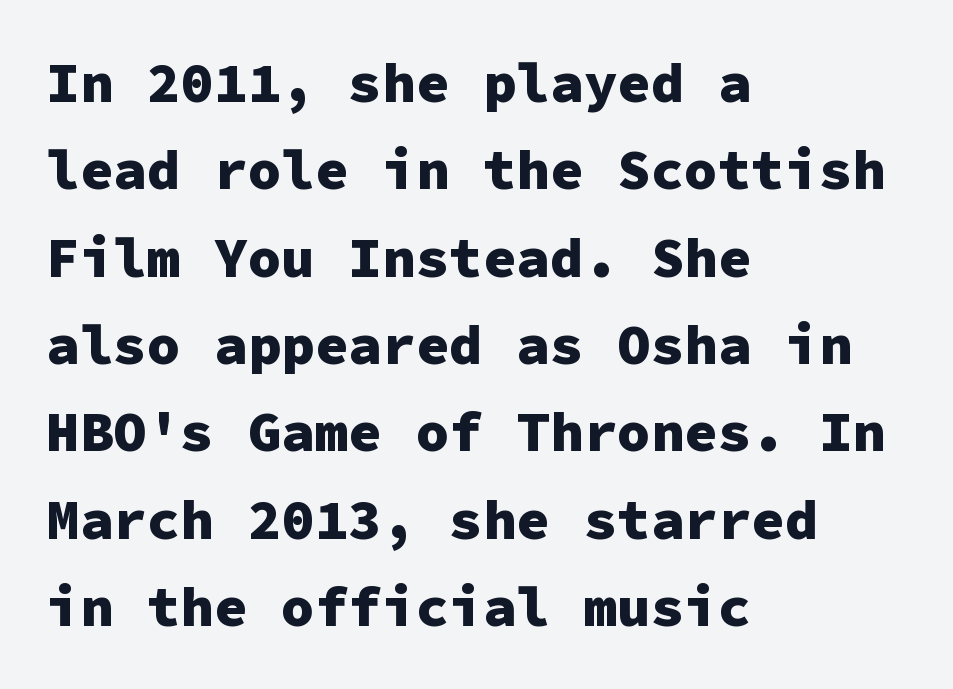
Stroke terminals: plain, sans-serif. Thick stems and heavy bowls — unmistakably bold. Glance below the letters and you will spot only blank space. Alignment: flush left. In terms of leading, this rendering sits right in the middle.
